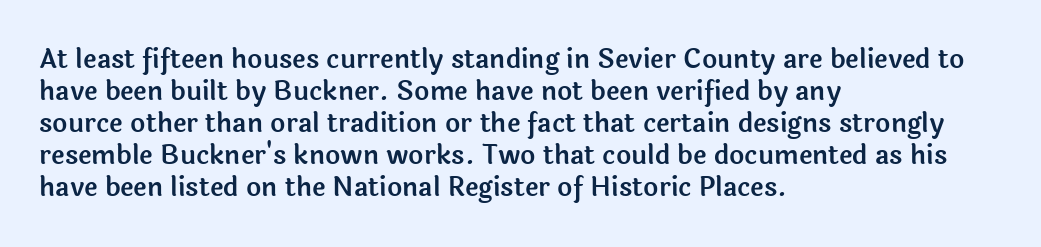
The image shows 26 px text type, upright; set left-aligned, line spacing 1.23x, normal letter spacing, not underlined.
